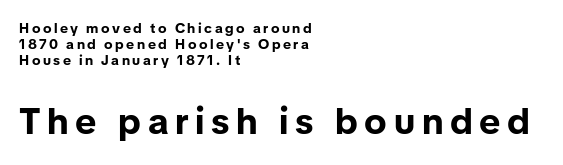
The image shows 37 px bold sans-serif type, upright; set left-aligned, tight line spacing (1.15x), not underlined; the second (bottom) block is 2.64x larger; low stroke contrast and a medium x-height.
